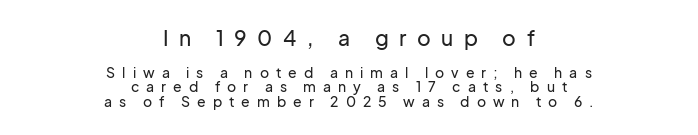
Q: Is the text italic (slanted)? A: No, it is upright.
Q: Is the text underlined? A: No.
Q: How is the paragraph aligned? A: Centered.
Q: Is the spacing between letters normal or unusually wide? A: Unusually wide.
Q: Is the spacing between lines tight, normal or loose? A: Tight.
Q: Which block of text is set in a larger size, the first (top) or the second (bottom)? A: The first (top) one.
